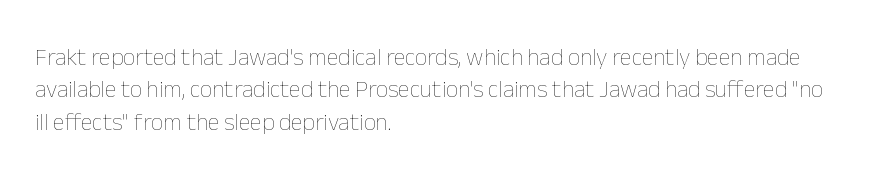
The image shows 24 px text type, upright; set left-aligned, normal line spacing (1.35x), normal letter spacing, not underlined.
